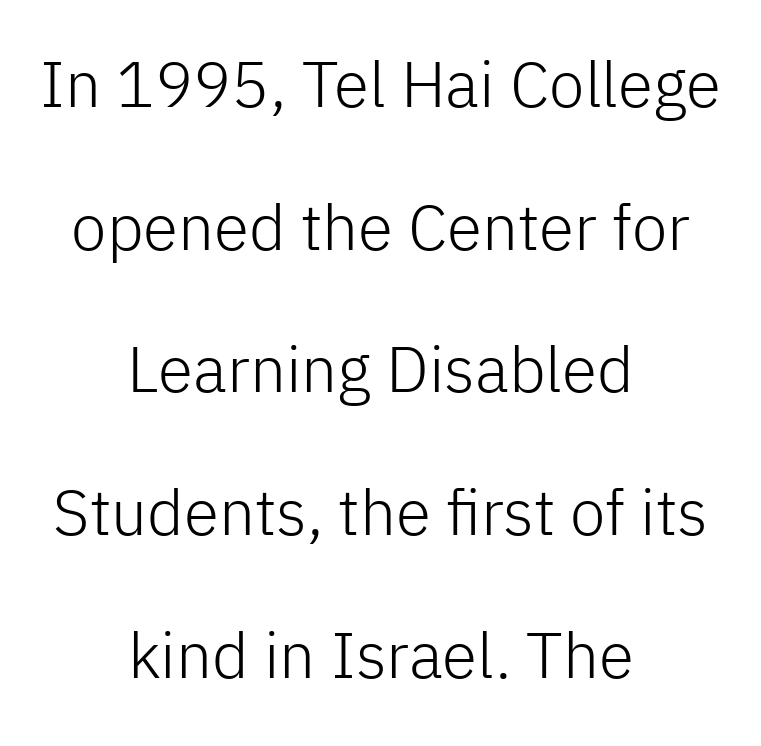
The image shows 64 px light sans-serif type, upright; set centered, loose line spacing (2.23x), normal letter spacing, not underlined; low stroke contrast and a medium x-height.
